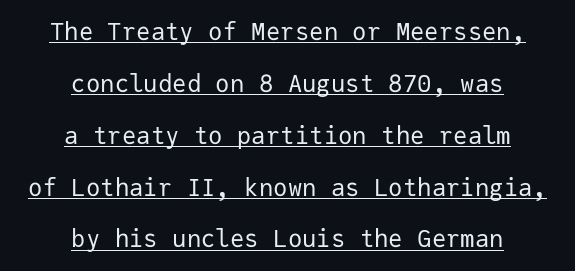
No extra ink here — the face is not bold. The lines in this sample share a center point and differ in where they start and stop. In terms of leading, this rendering errs on the spacious side. In terms of letterspacing, this is plain default setting.
